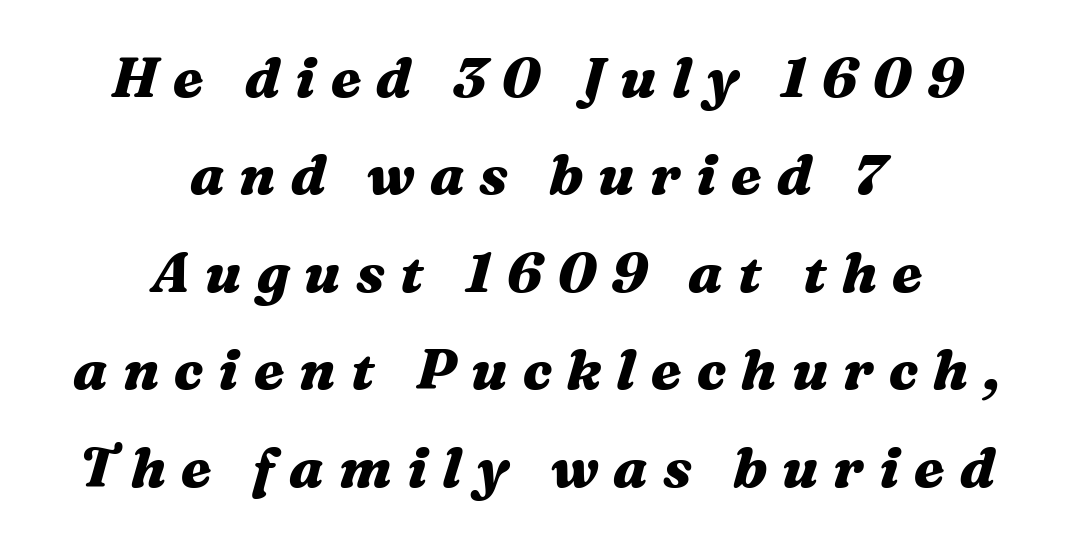
The tracking reads as deliberately expanded to a designer's eye. The whitespace from short lines is split evenly between both sides. Strong, thick strokes mark this as bold type. Compared with ordinary roman type, these characters are visibly tilted. The zone under the glyphs is completely vacant. The letters advance in unequal steps, a hallmark of proportional type.
